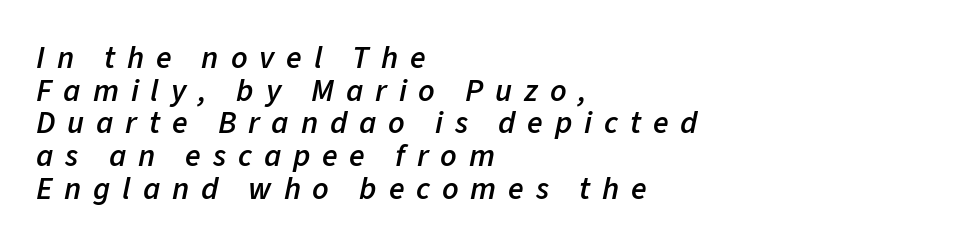
The image shows 32 px semibold type, italic (leaning right); set left-aligned, tight line spacing (1.02x), unusually wide letter spacing (+0.37 em), not underlined; low stroke contrast and a medium x-height.
